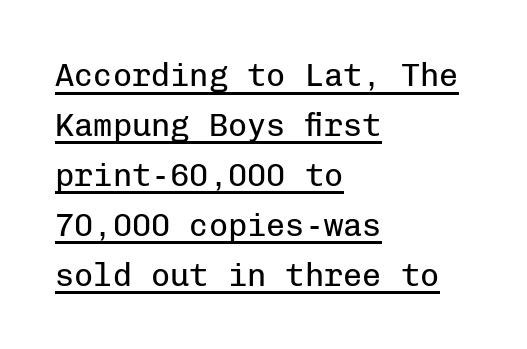
{"serif": "no", "italic": "no", "bold": "no", "weight": "regular", "width": "normal", "stroke_contrast": "low", "x_height": "medium", "monospaced": "yes", "underline": "yes", "align": "left", "line_spacing": "normal", "line_spacing_ratio": 1.56, "letter_spacing": "normal", "letter_spacing_em": 0.0, "glyph_px": 32}
